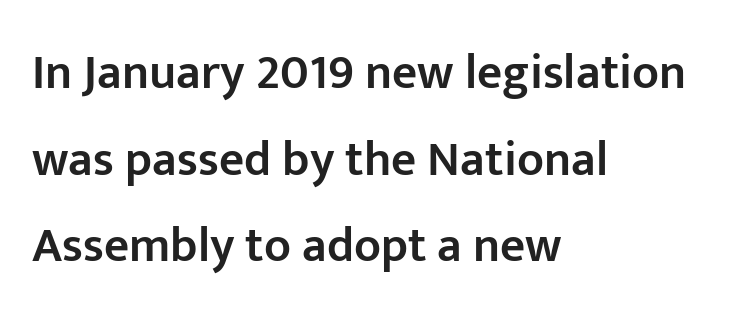
The image shows 49 px semibold sans-serif type, upright; set left-aligned, line spacing 1.77x, normal letter spacing, not underlined; low stroke contrast and a medium x-height.
